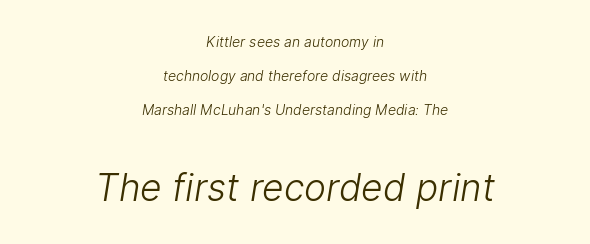
Reading down the block, each line starts at a different indent, mirrored at its end. Honestly, the rows look like they've been pulled way apart. The lower block of text is set noticeably larger than the block above it. Note: no serifs on the glyphs.
